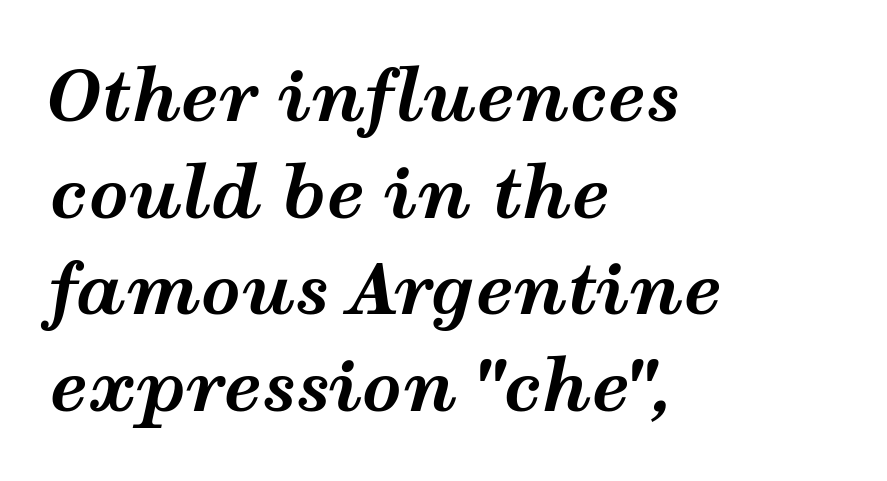
Plain, unruled lines of type. The paragraph has a hard left edge and a soft right edge. Note the varied advance widths — an 'i' is clearly narrower than an 'm'. The rendering applies a slant to the glyphs. One glance says typical: line gaps are just what's usual. What stands out about the letter spacing? Nothing — it is the standard amount.
